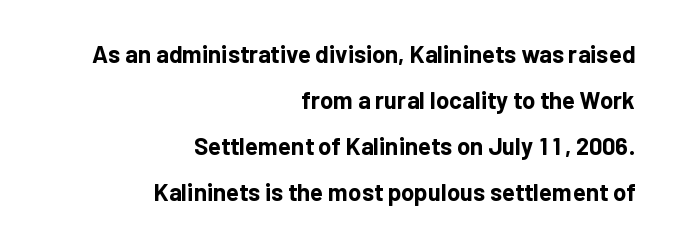
The image shows 24 px bold type, upright; set right-aligned, loose line spacing (1.92x), normal letter spacing, not underlined.
